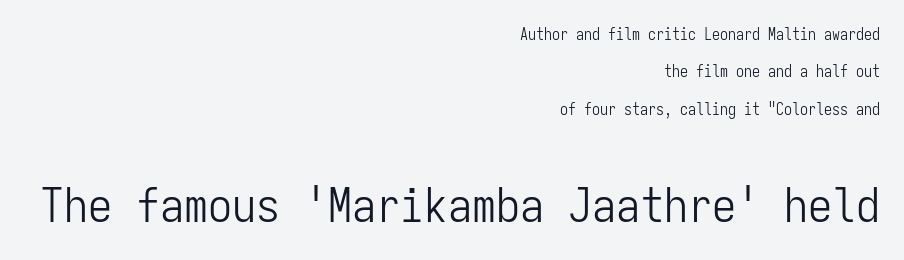
{"serif": "no", "italic": "no", "bold": "no", "weight": "light", "width": "condensed", "stroke_contrast": "low", "x_height": "medium", "monospaced": "yes", "underline": "no", "align": "right", "line_spacing": "loose", "line_spacing_ratio": 2.34, "letter_spacing": "normal", "letter_spacing_em": 0.0, "larger_block": "second", "size_ratio": 3.0, "glyph_px": 48}
